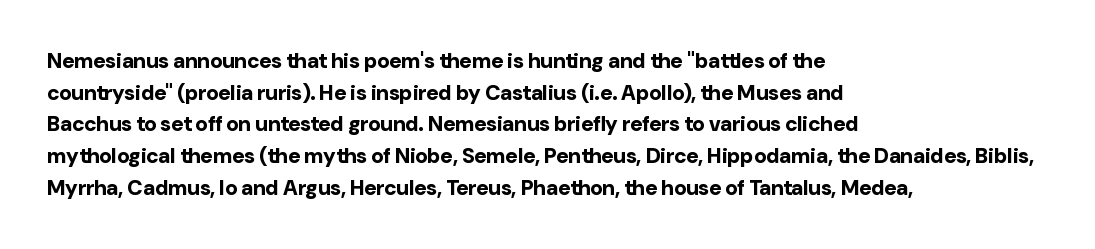
{"italic": "no", "bold": "yes", "underline": "no", "align": "left", "line_spacing": "normal", "line_spacing_ratio": 1.51, "letter_spacing": "normal", "letter_spacing_em": 0.0, "glyph_px": 21}
